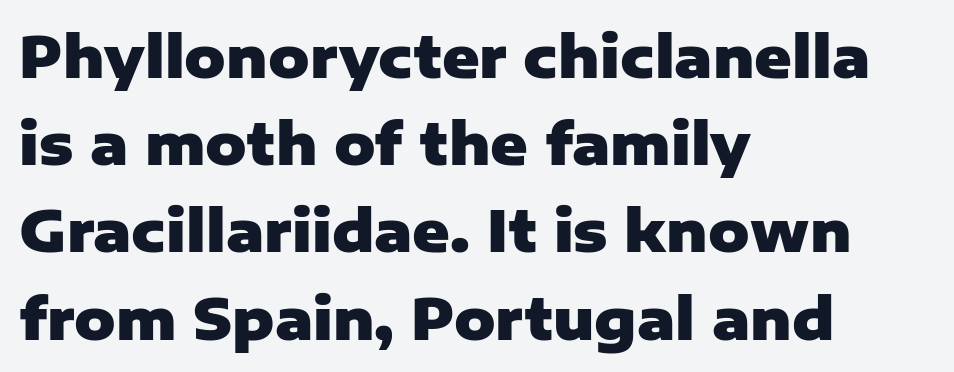
Q: Is the text bold? A: Yes.
Q: Is the text italic (slanted)? A: No, it is upright.
Q: Is the typeface a serif or a sans-serif typeface? A: Sans-serif.
Q: Is the text underlined? A: No.
Q: How is the paragraph aligned? A: Left-aligned.
Q: Is the spacing between letters normal or unusually wide? A: Normal.
Q: Is the spacing between lines tight, normal or loose? A: Normal.
Q: Width (condensed, normal, or wide)? A: Normal.
Q: Stroke contrast? A: Low.
Q: x-height? A: Medium.
Q: Monospaced? A: No.
